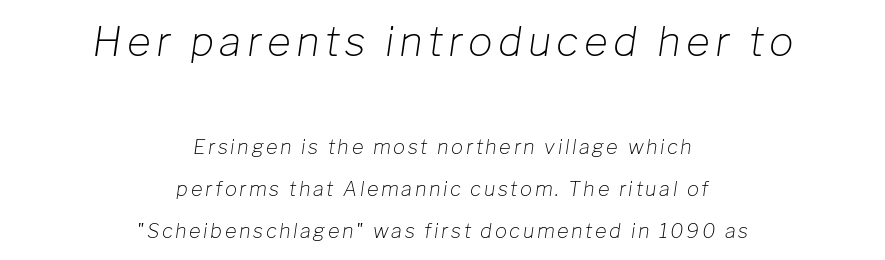
The image shows 41 px light type, italic (leaning right); set centered, loose line spacing (2.09x), not underlined; the first (top) block is 2.05x larger; low stroke contrast and a medium x-height.
